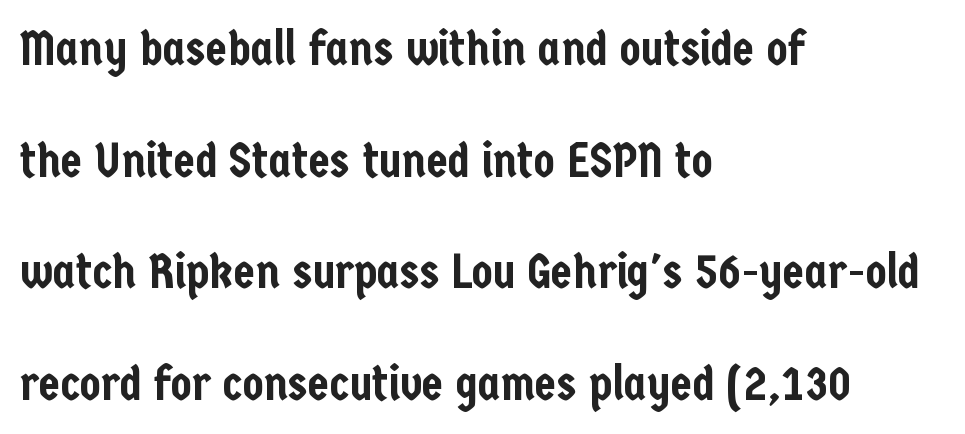
These lines are rendered in a variable-pitch font. Line spacing here is loose. Stroke terminals: plain, sans-serif. Layout note: lines flush left. Is there any slant? The stems are plumb. Glance below the letters and you will spot only blank space.
